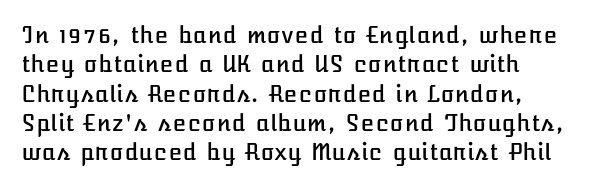
Q: Is the text italic (slanted)? A: No, it is upright.
Q: Is the text underlined? A: No.
Q: How is the paragraph aligned? A: Left-aligned.
Q: Is the spacing between letters normal or unusually wide? A: Normal.
Q: Is the spacing between lines tight, normal or loose? A: Normal.
